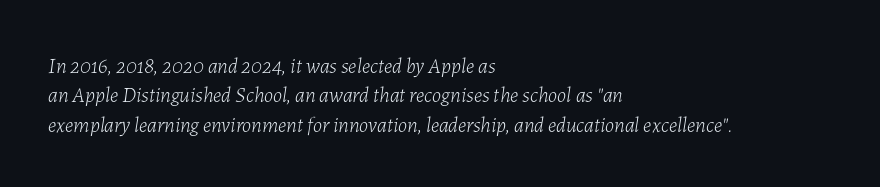
Q: Is the text bold? A: No.
Q: Is the text italic (slanted)? A: Yes, it leans right by about 7 degrees.
Q: Is the text underlined? A: No.
Q: How is the paragraph aligned? A: Left-aligned.
Q: Is the spacing between letters normal or unusually wide? A: Normal.
Q: Is the spacing between lines tight, normal or loose? A: Normal.
